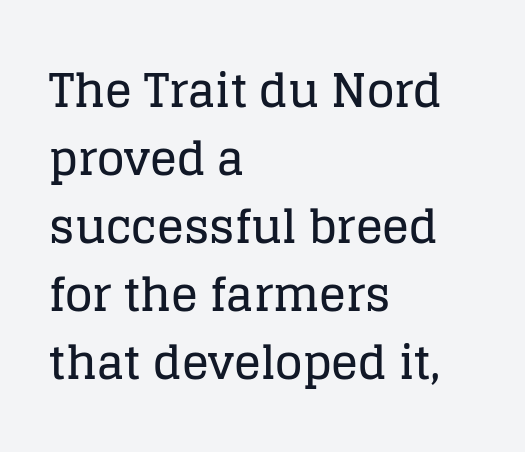
{"serif": "yes", "italic": "no", "width": "normal", "stroke_contrast": "low", "x_height": "large", "monospaced": "no", "underline": "no", "align": "left", "line_spacing": "normal", "line_spacing_ratio": 1.51, "letter_spacing": "normal", "letter_spacing_em": 0.0, "glyph_px": 45}
